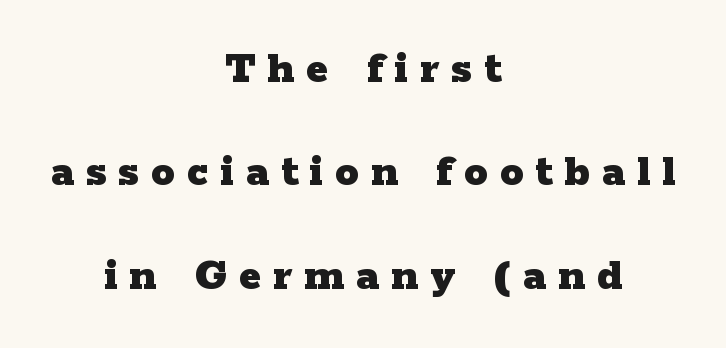
{"serif": "yes", "italic": "no", "bold": "yes", "weight": "heavy", "width": "wide", "stroke_contrast": "low", "x_height": "medium", "monospaced": "no", "underline": "no", "align": "center", "line_spacing": "loose", "line_spacing_ratio": 2.2, "letter_spacing": "wide", "letter_spacing_em": 0.25, "glyph_px": 47}
